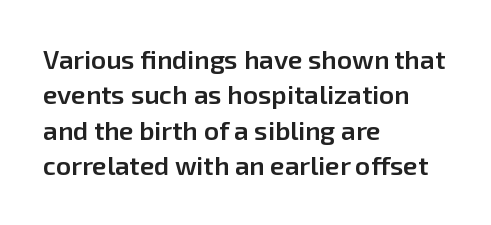
Q: Is the text bold? A: Semi-bold.
Q: Is the text italic (slanted)? A: No, it is upright.
Q: Is the text underlined? A: No.
Q: How is the paragraph aligned? A: Left-aligned.
Q: Is the spacing between letters normal or unusually wide? A: Normal.
Q: Is the spacing between lines tight, normal or loose? A: Normal.
